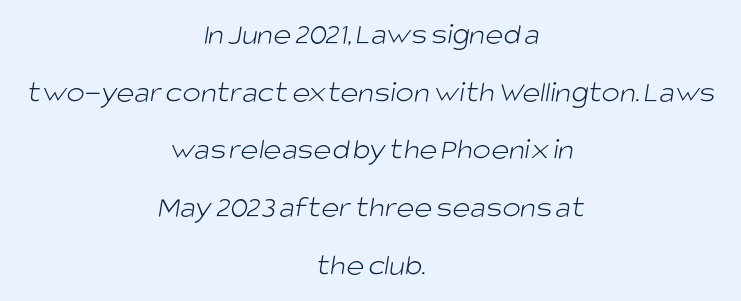
The image shows 31 px light sans-serif type; set centered, line spacing 1.86x, normal letter spacing, not underlined; low stroke contrast and a large x-height.
